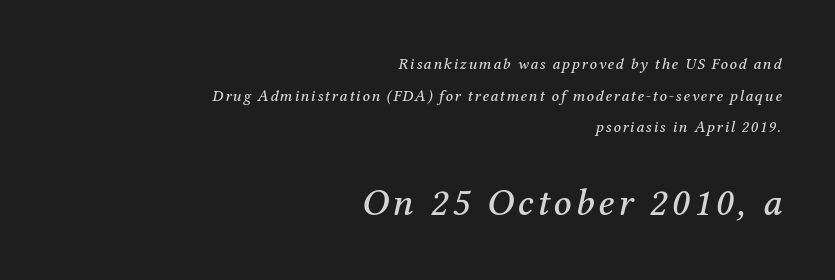
Q: Is the text italic (slanted)? A: Yes, it leans right by about 12 degrees.
Q: Is the typeface a serif or a sans-serif typeface? A: Serif.
Q: Is the text underlined? A: No.
Q: How is the paragraph aligned? A: Right-aligned.
Q: Is the spacing between lines tight, normal or loose? A: Loose.
Q: Which block of text is set in a larger size, the first (top) or the second (bottom)? A: The second (bottom) one.
Q: Width (condensed, normal, or wide)? A: Normal.
Q: Stroke contrast? A: Medium.
Q: x-height? A: Medium.
Q: Monospaced? A: No.
